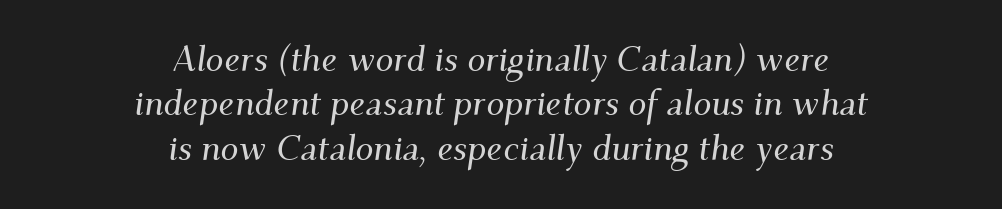
The area under the type is left untouched. The specimen reads as italic at a glance. The letters advance in unequal steps, a hallmark of proportional type. Both edges are ragged and mirror each other, which tells us the setting is centered.
